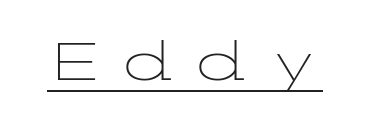
The image shows 52 px light, wide sans-serif type, upright; set unusually wide letter spacing (+0.29 em), underlined; low stroke contrast and a medium x-height.
